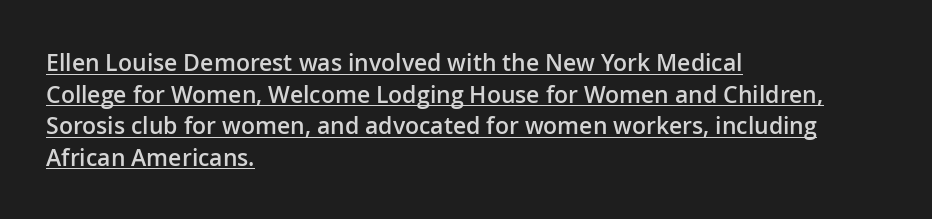
Q: Is the text bold? A: Semi-bold.
Q: Is the text italic (slanted)? A: No, it is upright.
Q: Is the text underlined? A: Yes.
Q: How is the paragraph aligned? A: Left-aligned.
Q: Is the spacing between letters normal or unusually wide? A: Normal.
Q: Is the spacing between lines tight, normal or loose? A: Normal.
